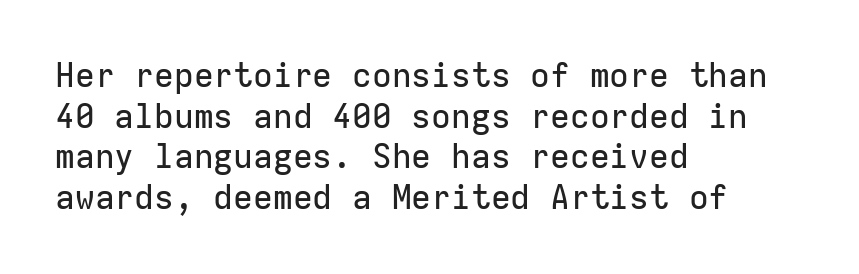
{"serif": "no", "italic": "no", "width": "normal", "stroke_contrast": "low", "x_height": "medium", "monospaced": "yes", "underline": "no", "align": "left", "line_spacing_ratio": 1.23, "letter_spacing": "normal", "letter_spacing_em": 0.0, "glyph_px": 33}
